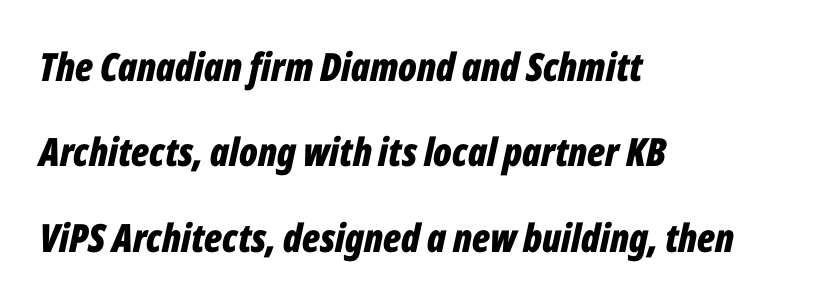
{"italic": "yes", "lean": "right", "slant_degrees": 12, "bold": "yes", "weight": "bold", "width": "condensed", "stroke_contrast": "low", "x_height": "medium", "monospaced": "no", "underline": "no", "align": "left", "line_spacing": "loose", "line_spacing_ratio": 2.19, "letter_spacing": "normal", "letter_spacing_em": 0.0, "glyph_px": 39}
